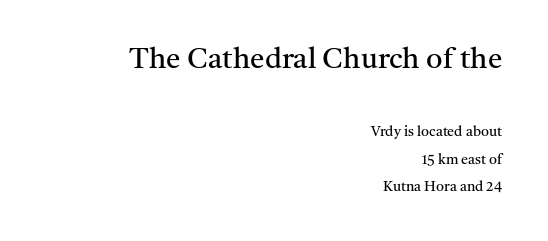
Q: Is the text bold? A: No.
Q: Is the text italic (slanted)? A: No, it is upright.
Q: Is the typeface a serif or a sans-serif typeface? A: Serif.
Q: Is the text underlined? A: No.
Q: How is the paragraph aligned? A: Right-aligned.
Q: Is the spacing between letters normal or unusually wide? A: Normal.
Q: Is the spacing between lines tight, normal or loose? A: Loose.
Q: Which block of text is set in a larger size, the first (top) or the second (bottom)? A: The first (top) one.
Q: Width (condensed, normal, or wide)? A: Normal.
Q: Stroke contrast? A: Medium.
Q: x-height? A: Medium.
Q: Monospaced? A: No.
